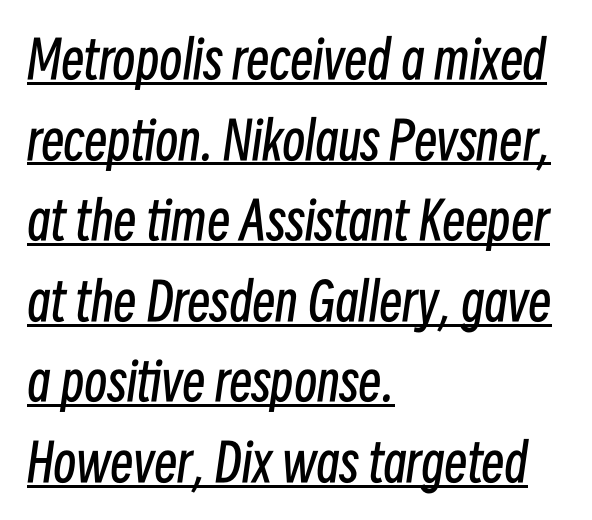
The image shows 52 px regular-weight, condensed type, italic (leaning right); set left-aligned, normal line spacing (1.55x), normal letter spacing, underlined; low stroke contrast and a medium x-height.
